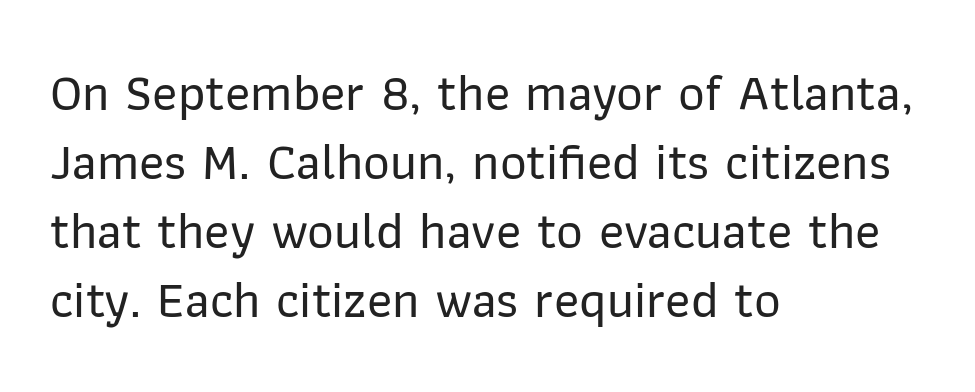
The image shows 52 px sans-serif type, upright; set left-aligned, normal line spacing (1.33x), normal letter spacing, not underlined; low stroke contrast and a medium x-height.
